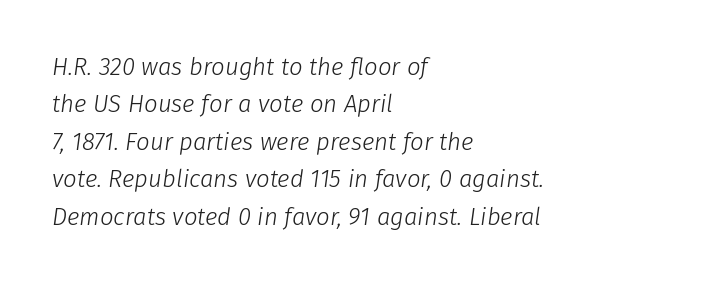
Casual observation: everything's shoved over to the left. Clear beneath every line of the passage. Compared with ordinary roman type, these characters are visibly tilted. You could call the tracking neutral — neither tight nor loose.
